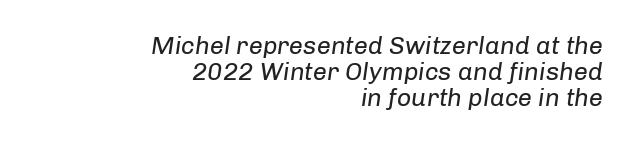
The image shows 25 px text type, italic (leaning right); set right-aligned, tight line spacing (1.05x), normal letter spacing, not underlined.
